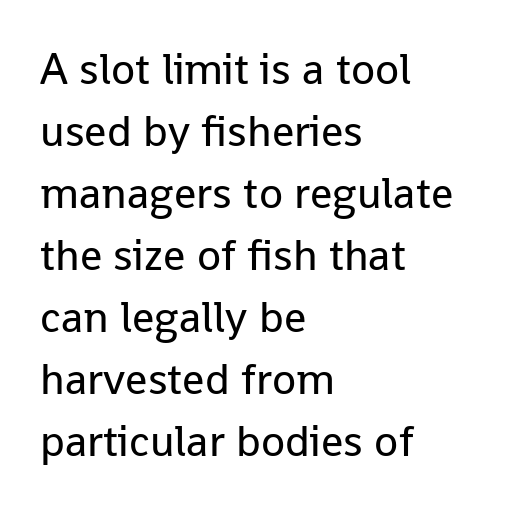
Just letters on the line, the space beneath them empty. Short and long lines alike share a common starting point at left. Type style note: lacks serifs. Is this a fixed-width face? No — the glyphs have proportional, varying widths. Compared with typical body copy, the letter spacing here is the same.
